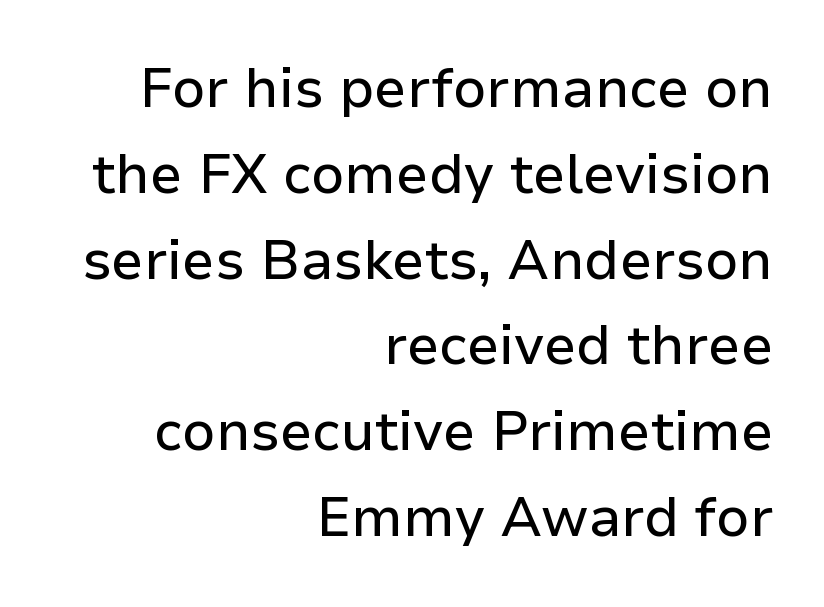
The image shows 55 px sans-serif type, upright; set right-aligned, normal line spacing (1.56x), normal letter spacing, not underlined; low stroke contrast and a medium x-height.
